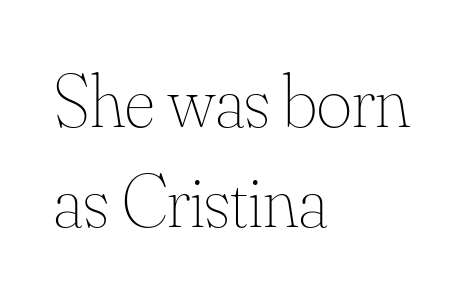
Q: Is the text bold? A: No.
Q: Is the text italic (slanted)? A: No, it is upright.
Q: Is the text underlined? A: No.
Q: How is the paragraph aligned? A: Left-aligned.
Q: Is the spacing between letters normal or unusually wide? A: Normal.
Q: Is the spacing between lines tight, normal or loose? A: Normal.
Q: Width (condensed, normal, or wide)? A: Normal.
Q: Stroke contrast? A: Medium.
Q: x-height? A: Small.
Q: Monospaced? A: No.
